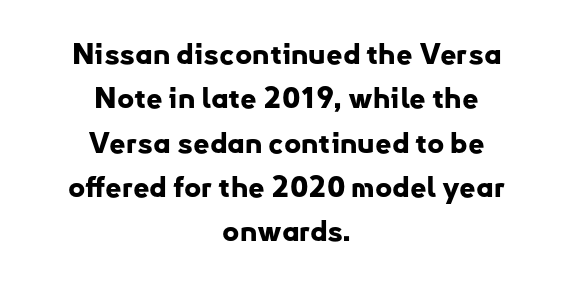
{"serif": "no", "italic": "no", "bold": "yes", "weight": "bold", "width": "normal", "stroke_contrast": "low", "x_height": "small", "monospaced": "no", "underline": "no", "align": "center", "line_spacing": "normal", "line_spacing_ratio": 1.53, "letter_spacing": "normal", "letter_spacing_em": 0.0, "glyph_px": 29}
